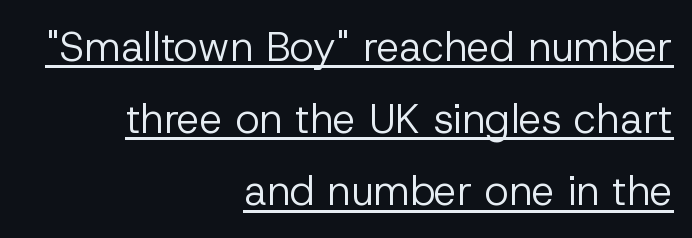
Q: Is the text bold? A: No.
Q: Is the text italic (slanted)? A: No, it is upright.
Q: Is the typeface a serif or a sans-serif typeface? A: Sans-serif.
Q: Is the text underlined? A: Yes.
Q: How is the paragraph aligned? A: Right-aligned.
Q: Is the spacing between letters normal or unusually wide? A: Normal.
Q: Width (condensed, normal, or wide)? A: Normal.
Q: Stroke contrast? A: Low.
Q: x-height? A: Medium.
Q: Monospaced? A: No.
